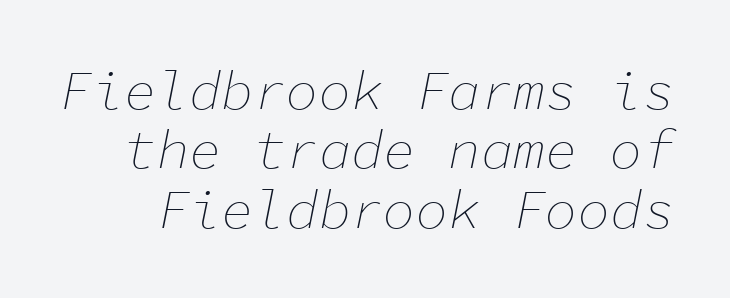
The lines are packed closely together with very little leading. Check under the words: just untouched page. The passage shown is not bold in any degree. The axis of the letterforms is tilted away from vertical. The letterforms sit shoulder to shoulder at normal distance. The face used here is monospaced, like something from a code editor.
